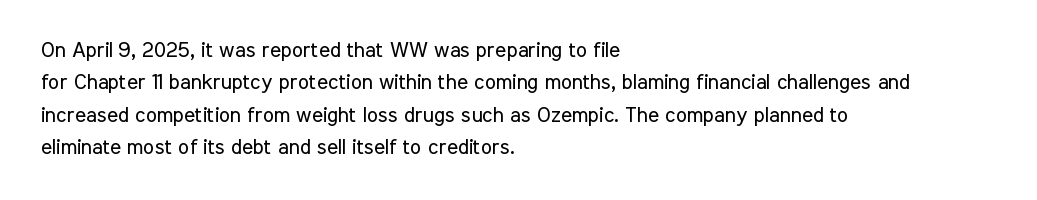
{"italic": "no", "bold": "no", "underline": "no", "align": "left", "line_spacing": "normal", "line_spacing_ratio": 1.54, "letter_spacing": "normal", "letter_spacing_em": 0.0, "glyph_px": 21}
